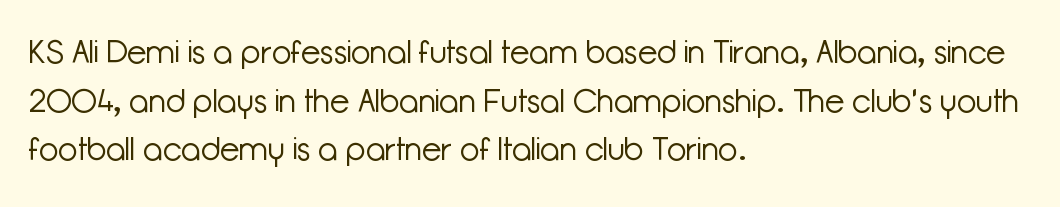
Nothing sits at the stroke ends, so this counts as sans-serif. Each row of text sits above clean, open space. The cut favours lightness, reaching ordinary text weight at its darkest. Is this a fixed-width face? No — the glyphs have proportional, varying widths. A classic flush-left, rag-right setting is used for this passage. These lines keep a tight, regular rhythm from letter to letter.
